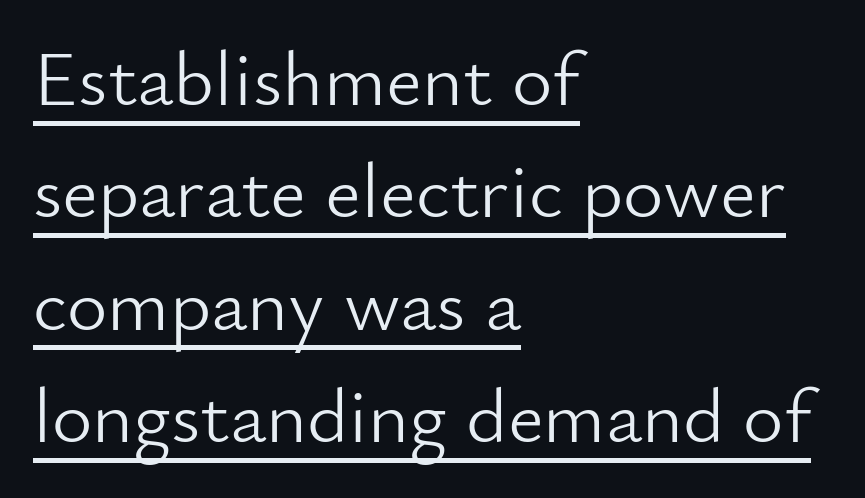
Observe the absence of serifs on each vertical stroke in this sample. Check the space under the baseline: a stroke is drawn there. Whoever set this chose a conventional vertical rhythm. Think standard paragraph weight, or any step lighter than that. Vertical strokes here are truly vertical.
